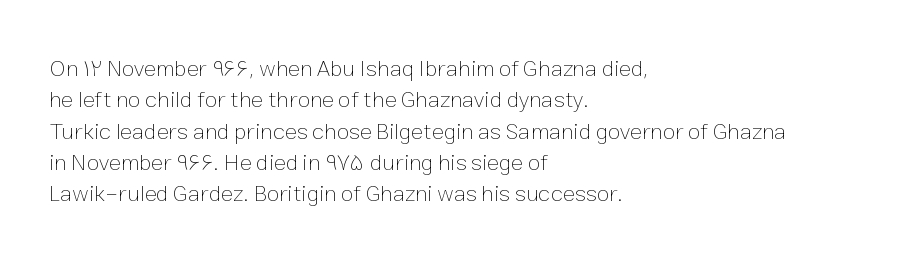
One glance says typical: line gaps are just what's usual. What stands out about the letter spacing? Nothing — it is the standard amount. This reads as an unemphasized weight, regular at the heaviest. The text block is weighted toward the left margin, trailing off unevenly rightward. Descender tails drop into unmarked territory. The specimen reads as upright at a glance.
